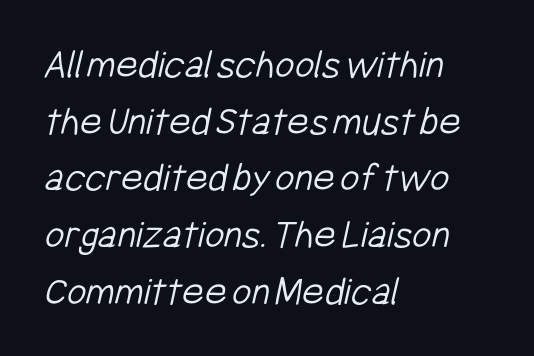
The image shows 42 px light, condensed sans-serif type; set left-aligned, normal line spacing (1.35x), normal letter spacing, not underlined; low stroke contrast and a medium x-height.
